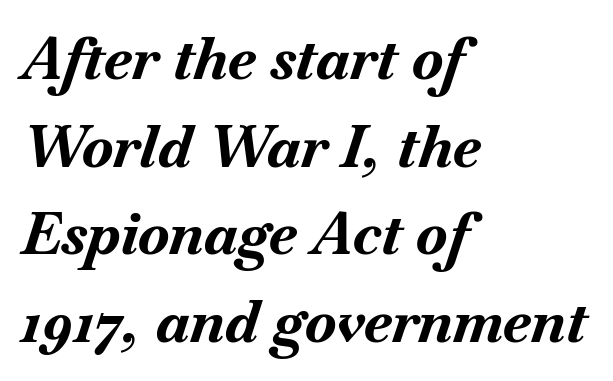
The rendering uses natural spacing where letterforms have individual widths. Is the type slanted? Yes — the strokes lean at a clear angle. Letters rest on an invisible, unmarked baseline. How would I describe the line gaps? Plain and ordinary.
